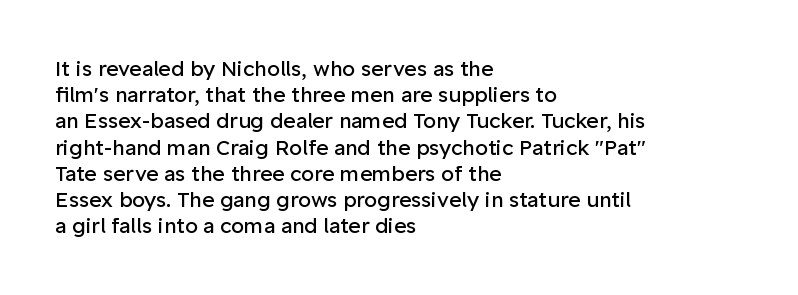
{"italic": "no", "bold": "no", "underline": "no", "align": "left", "line_spacing": "normal", "line_spacing_ratio": 1.25, "letter_spacing": "normal", "letter_spacing_em": 0.0, "glyph_px": 21}
